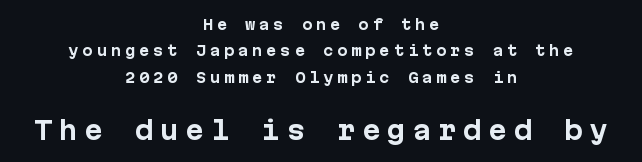
Q: Is the text bold? A: Yes.
Q: Is the text italic (slanted)? A: No, it is upright.
Q: Is the text underlined? A: No.
Q: How is the paragraph aligned? A: Centered.
Q: Is the spacing between letters normal or unusually wide? A: Unusually wide.
Q: Which block of text is set in a larger size, the first (top) or the second (bottom)? A: The second (bottom) one.
